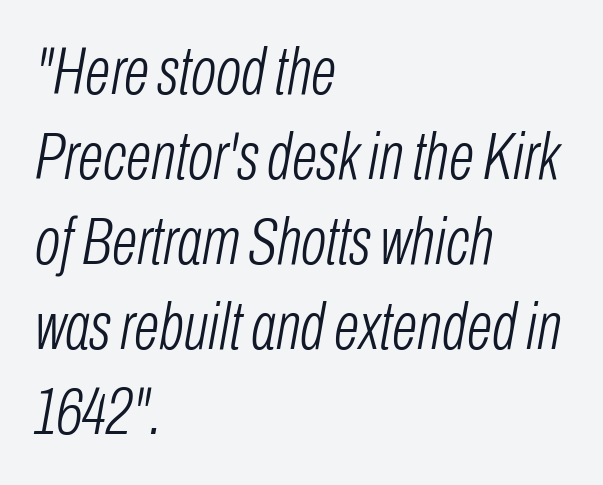
No heavy texture on the line: the type isn't bold. Rendered with sloped, italic letterforms. How would I describe the line gaps? Plain and ordinary. This sample uses plain, unmodified letter spacing.
